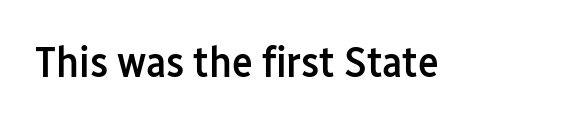
{"serif": "no", "italic": "no", "bold": "semi", "weight": "semibold", "width": "condensed", "stroke_contrast": "low", "x_height": "medium", "monospaced": "no", "underline": "no", "letter_spacing": "normal", "letter_spacing_em": 0.0, "glyph_px": 44}
